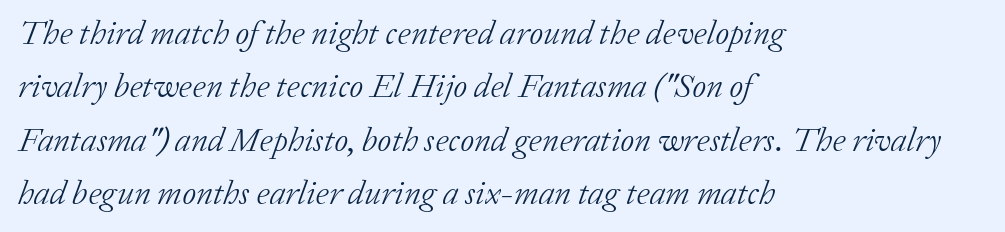
Q: Is the text bold? A: No.
Q: Is the text italic (slanted)? A: Yes, it leans right by about 20 degrees.
Q: Is the typeface a serif or a sans-serif typeface? A: Serif.
Q: Is the text underlined? A: No.
Q: How is the paragraph aligned? A: Left-aligned.
Q: Is the spacing between letters normal or unusually wide? A: Normal.
Q: Is the spacing between lines tight, normal or loose? A: Normal.
Q: Width (condensed, normal, or wide)? A: Normal.
Q: Stroke contrast? A: Low.
Q: x-height? A: Medium.
Q: Monospaced? A: No.
